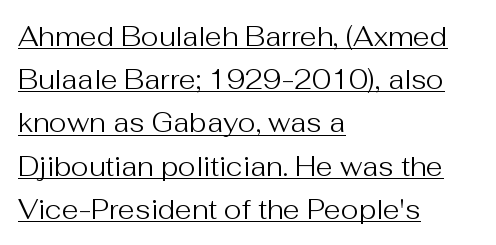
The image shows 27 px text type, upright; set left-aligned, normal line spacing (1.6x), normal letter spacing, underlined.
